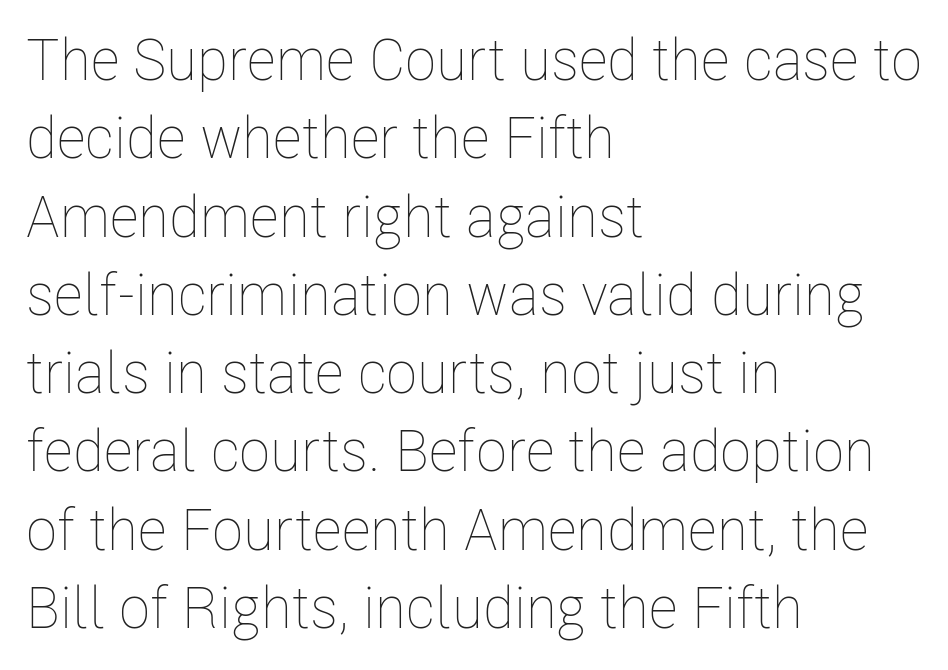
Q: Is the text bold? A: No.
Q: Is the text italic (slanted)? A: No, it is upright.
Q: Is the text underlined? A: No.
Q: How is the paragraph aligned? A: Left-aligned.
Q: Is the spacing between letters normal or unusually wide? A: Normal.
Q: Is the spacing between lines tight, normal or loose? A: Normal.
Q: Width (condensed, normal, or wide)? A: Condensed.
Q: Stroke contrast? A: Low.
Q: x-height? A: Medium.
Q: Monospaced? A: No.
